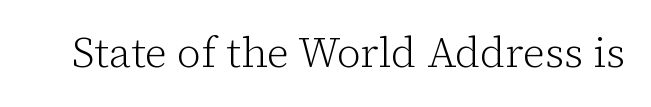
{"serif": "yes", "italic": "no", "bold": "no", "weight": "light", "width": "normal", "stroke_contrast": "low", "x_height": "medium", "monospaced": "no", "underline": "no", "letter_spacing": "normal", "letter_spacing_em": 0.0, "glyph_px": 42}
